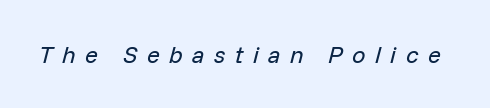
{"italic": "yes", "lean": "right", "slant_degrees": 14, "bold": "no", "underline": "no", "letter_spacing": "wide", "letter_spacing_em": 0.39, "glyph_px": 24}
